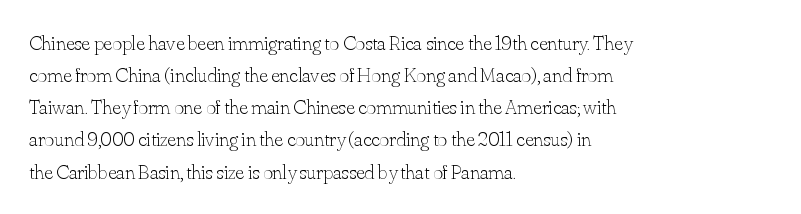
Is the block centered? No — it sits flush against the left margin. Honestly, the row spacing looks completely unremarkable. Check under the words: just untouched page. Ascenders rise straight up at ninety degrees. Nobody touched the tracking dial on this one.
